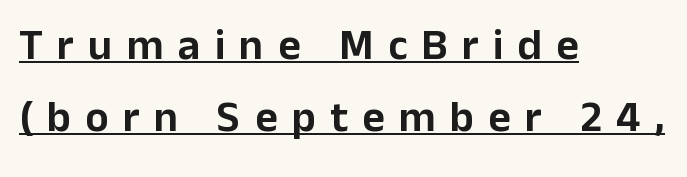
Each letter's strokes conclude bluntly, with no projecting serifs. Each letter keeps its own natural width here, so spacing adapts to shape. The typesetter has applied underlining to the passage shown. Designer's note — italics off, roman on. The rendering uses a moderate line-height, typical for paragraphs. This rendering widens character spacing well past its baseline value.
